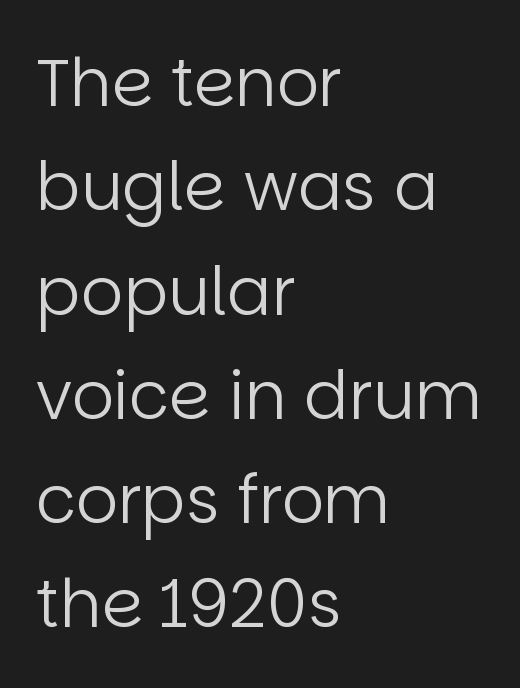
{"serif": "no", "italic": "no", "bold": "no", "weight": "regular", "width": "normal", "stroke_contrast": "low", "x_height": "large", "monospaced": "no", "underline": "no", "align": "left", "line_spacing": "normal", "line_spacing_ratio": 1.58, "letter_spacing": "normal", "letter_spacing_em": 0.0, "glyph_px": 66}
